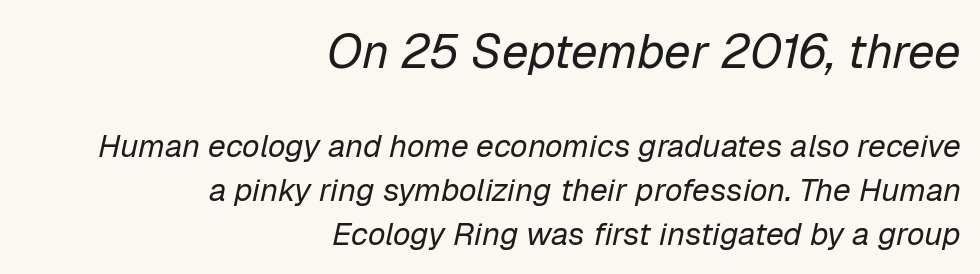
{"italic": "yes", "lean": "right", "slant_degrees": 12, "bold": "no", "weight": "regular", "width": "normal", "stroke_contrast": "low", "x_height": "medium", "monospaced": "no", "underline": "no", "align": "right", "line_spacing": "normal", "line_spacing_ratio": 1.38, "letter_spacing": "normal", "letter_spacing_em": 0.0, "larger_block": "first", "size_ratio": 1.5, "glyph_px": 48}
